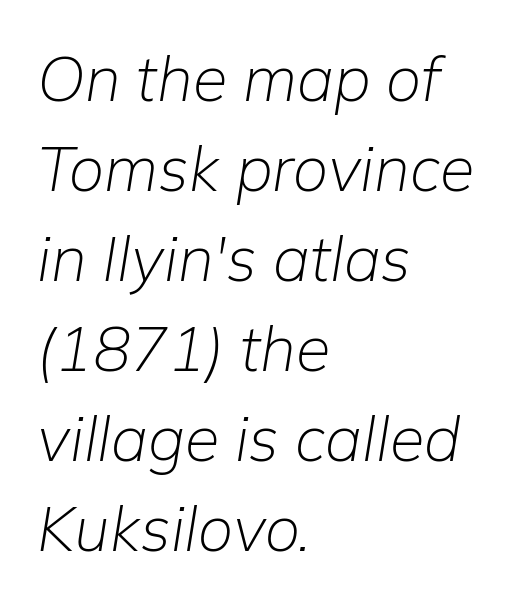
Q: Is the text bold? A: No.
Q: Is the text italic (slanted)? A: Yes, it leans right by about 9 degrees.
Q: Is the text underlined? A: No.
Q: How is the paragraph aligned? A: Left-aligned.
Q: Is the spacing between letters normal or unusually wide? A: Normal.
Q: Is the spacing between lines tight, normal or loose? A: Normal.
Q: Width (condensed, normal, or wide)? A: Normal.
Q: Stroke contrast? A: Low.
Q: x-height? A: Medium.
Q: Monospaced? A: No.
